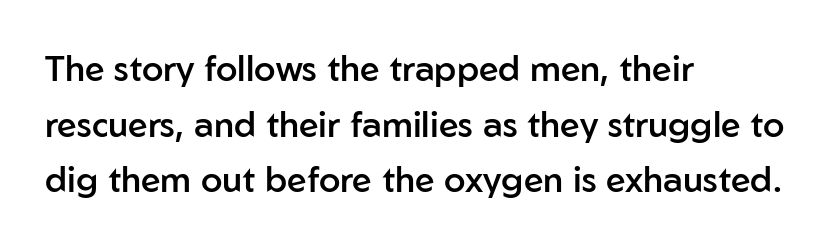
{"serif": "no", "italic": "no", "bold": "semi", "weight": "semibold", "width": "normal", "stroke_contrast": "low", "x_height": "medium", "monospaced": "no", "underline": "no", "align": "left", "line_spacing": "normal", "line_spacing_ratio": 1.59, "letter_spacing": "normal", "letter_spacing_em": 0.0, "glyph_px": 35}
